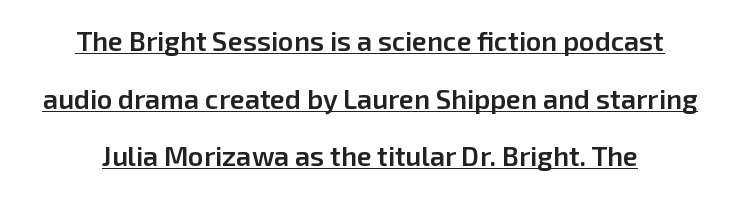
Q: Is the text bold? A: Semi-bold.
Q: Is the text italic (slanted)? A: No, it is upright.
Q: Is the text underlined? A: Yes.
Q: Is the spacing between letters normal or unusually wide? A: Normal.
Q: Is the spacing between lines tight, normal or loose? A: Loose.
